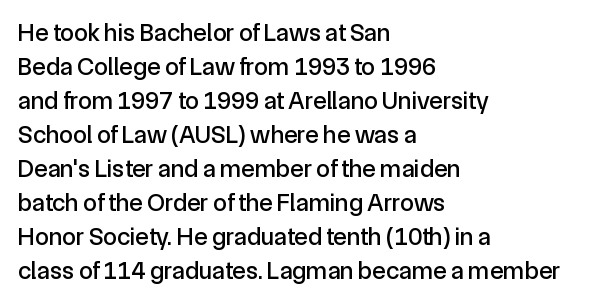
These lines were composed using upright roman letters. Line beginnings align vertically; line endings do not. Quick note: underline off. Nobody touched the tracking dial on this one. Leading matches the norm, producing a regular column.
